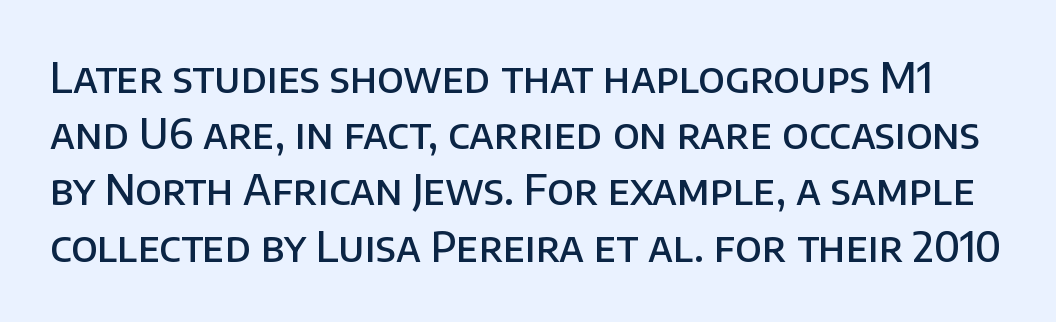
{"serif": "no", "italic": "no", "bold": "semi", "weight": "semibold", "width": "normal", "stroke_contrast": "low", "x_height": "large", "monospaced": "no", "underline": "no", "line_spacing": "normal", "line_spacing_ratio": 1.37, "letter_spacing": "normal", "letter_spacing_em": 0.0, "glyph_px": 41}
